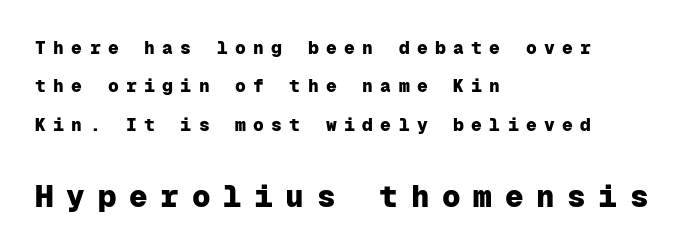
Q: Is the text bold? A: Yes.
Q: Is the text italic (slanted)? A: No, it is upright.
Q: Is the typeface a serif or a sans-serif typeface? A: Sans-serif.
Q: Is the text underlined? A: No.
Q: How is the paragraph aligned? A: Left-aligned.
Q: Is the spacing between letters normal or unusually wide? A: Unusually wide.
Q: Is the spacing between lines tight, normal or loose? A: Loose.
Q: Which block of text is set in a larger size, the first (top) or the second (bottom)? A: The second (bottom) one.
Q: Width (condensed, normal, or wide)? A: Normal.
Q: Stroke contrast? A: Low.
Q: x-height? A: Medium.
Q: Monospaced? A: Yes.
